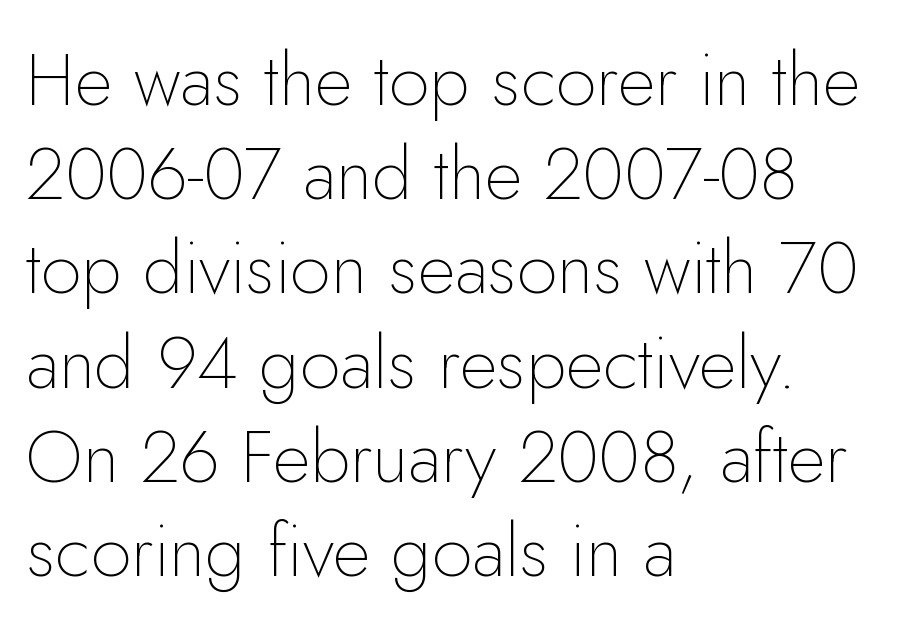
Q: Is the text bold? A: No.
Q: Is the text italic (slanted)? A: No, it is upright.
Q: Is the typeface a serif or a sans-serif typeface? A: Sans-serif.
Q: Is the text underlined? A: No.
Q: How is the paragraph aligned? A: Left-aligned.
Q: Is the spacing between letters normal or unusually wide? A: Normal.
Q: Is the spacing between lines tight, normal or loose? A: Normal.
Q: Width (condensed, normal, or wide)? A: Normal.
Q: Stroke contrast? A: Low.
Q: x-height? A: Small.
Q: Monospaced? A: No.
